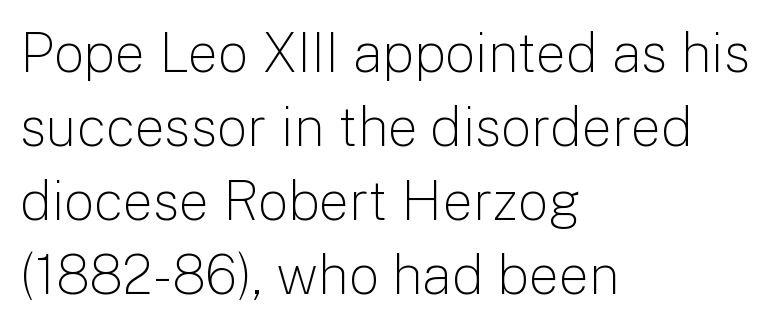
{"serif": "no", "italic": "no", "bold": "no", "weight": "light", "width": "normal", "stroke_contrast": "low", "x_height": "medium", "monospaced": "no", "underline": "no", "align": "left", "line_spacing": "normal", "line_spacing_ratio": 1.37, "letter_spacing": "normal", "letter_spacing_em": 0.0, "glyph_px": 54}
